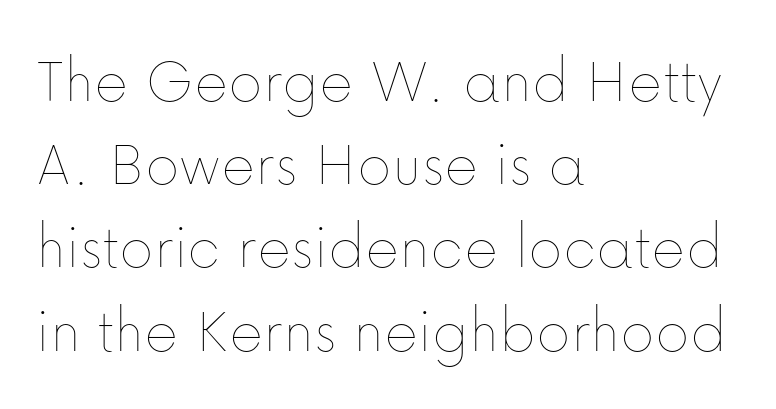
This sample has the flowing, uneven cadence of proportional lettering. A bare baseline throughout the passage. Visually the block forms a straight wall on the left and a jagged coastline on the right. The letters stand straight up with perfectly vertical stems. Each new line begins a customary step beneath the previous one.
